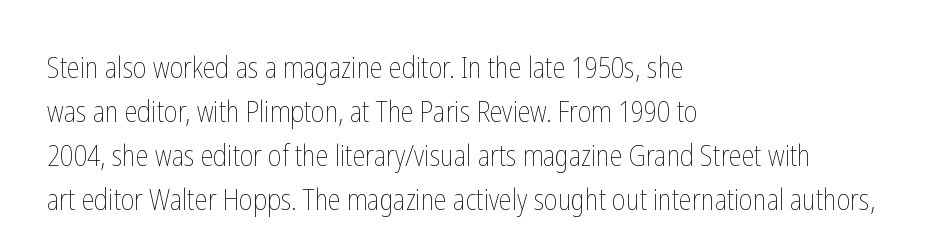
Characters remain perfectly vertical along every line. Weight class: somewhere from thin through regular. All the whitespace from short lines collects on the right. The horizontal fit of the characters is conventional and even.
